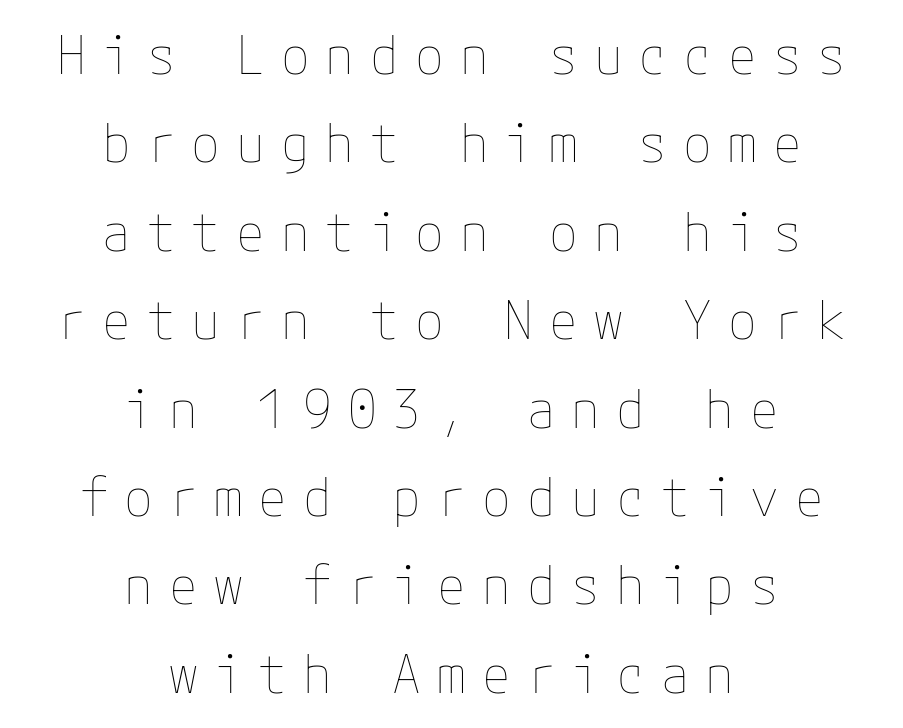
{"italic": "no", "bold": "no", "weight": "thin", "width": "normal", "stroke_contrast": "low", "x_height": "medium", "underline": "no", "align": "center", "line_spacing": "normal", "line_spacing_ratio": 1.7, "letter_spacing": "wide", "letter_spacing_em": 0.31, "glyph_px": 52}
